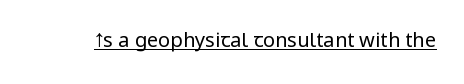
The image shows 20 px text type, upright; set normal letter spacing, underlined.
